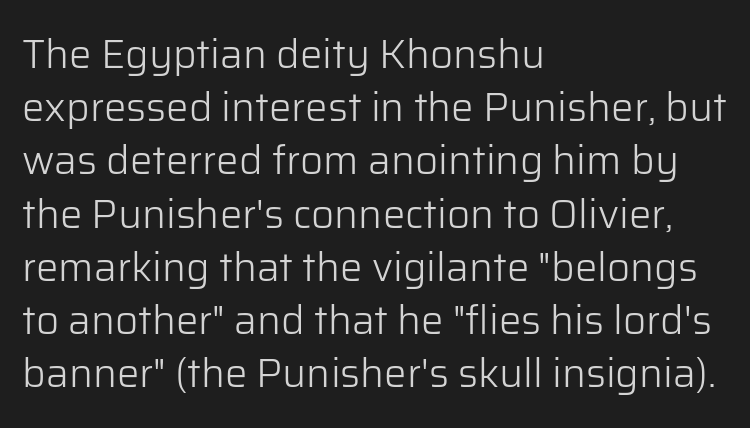
Nothing sits at the stroke ends, so this counts as sans-serif. Nothing unusual about the tracking: characters are spaced as the font intends. The gap between lines stays unmarked. The leading is moderate, giving the passage an even texture.
